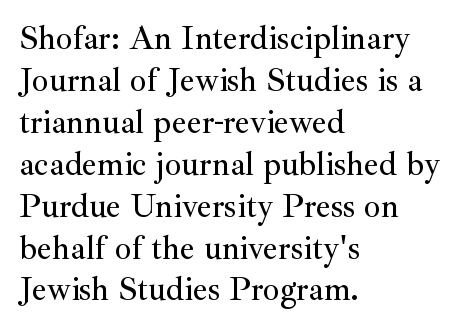
The image shows 33 px serif type, upright; set left-aligned, normal line spacing (1.27x), normal letter spacing, not underlined; medium stroke contrast and a small x-height.
